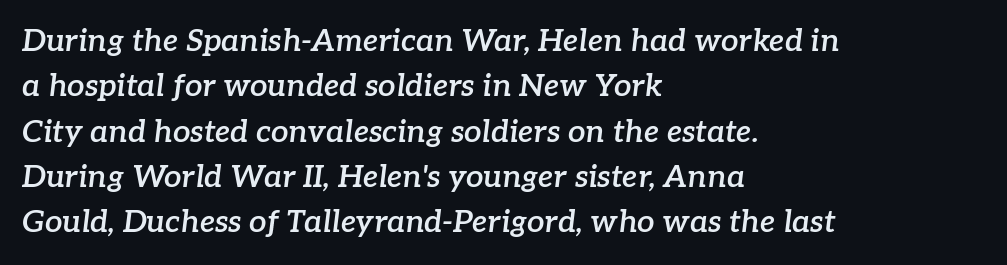
Q: Is the text bold? A: Semi-bold.
Q: Is the text italic (slanted)? A: Yes, it leans right by about 7 degrees.
Q: Is the typeface a serif or a sans-serif typeface? A: Serif.
Q: Is the text underlined? A: No.
Q: How is the paragraph aligned? A: Left-aligned.
Q: Is the spacing between letters normal or unusually wide? A: Normal.
Q: Is the spacing between lines tight, normal or loose? A: Normal.
Q: Width (condensed, normal, or wide)? A: Normal.
Q: Stroke contrast? A: Low.
Q: x-height? A: Medium.
Q: Monospaced? A: No.
